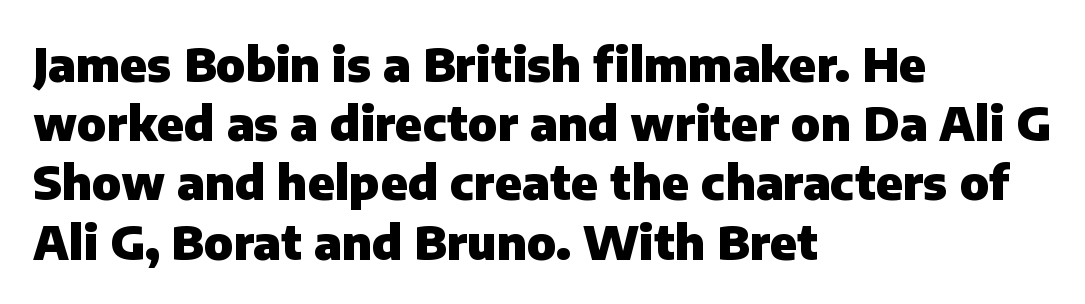
Q: Is the text bold? A: Yes.
Q: Is the text italic (slanted)? A: No, it is upright.
Q: Is the typeface a serif or a sans-serif typeface? A: Sans-serif.
Q: Is the text underlined? A: No.
Q: How is the paragraph aligned? A: Left-aligned.
Q: Is the spacing between letters normal or unusually wide? A: Normal.
Q: Is the spacing between lines tight, normal or loose? A: Normal.
Q: Width (condensed, normal, or wide)? A: Normal.
Q: Stroke contrast? A: Low.
Q: x-height? A: Medium.
Q: Monospaced? A: No.
